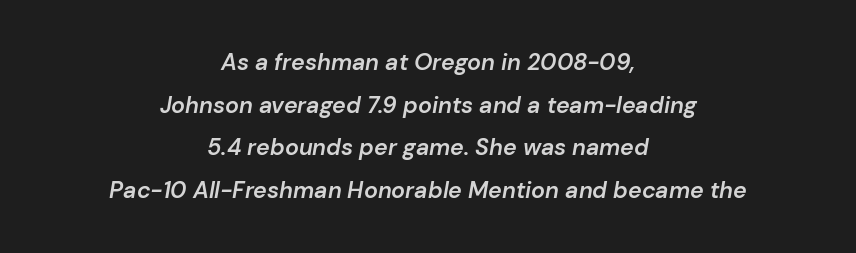
Q: Is the text bold? A: Semi-bold.
Q: Is the text italic (slanted)? A: Yes, it leans right by about 10 degrees.
Q: Is the text underlined? A: No.
Q: How is the paragraph aligned? A: Centered.
Q: Is the spacing between letters normal or unusually wide? A: Normal.
